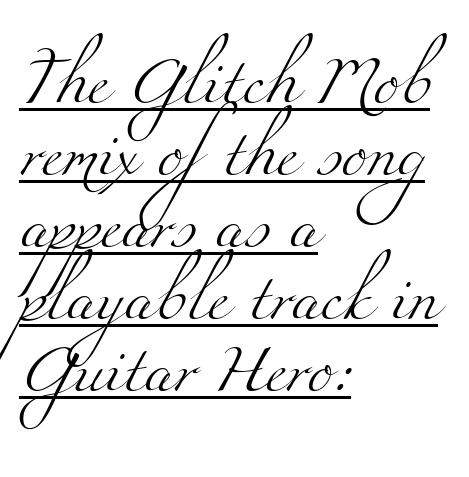
{"bold": "no", "weight": "light", "width": "wide", "stroke_contrast": "medium", "x_height": "small", "monospaced": "no", "underline": "yes", "align": "left", "line_spacing": "normal", "line_spacing_ratio": 1.5, "letter_spacing": "normal", "letter_spacing_em": 0.0, "glyph_px": 48}
